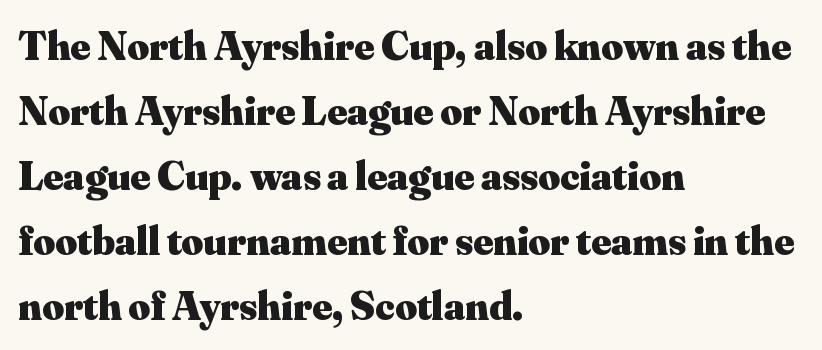
The image shows 42 px heavy serif type, upright; set left-aligned, normal line spacing (1.55x), normal letter spacing, not underlined; medium stroke contrast and a small x-height.
